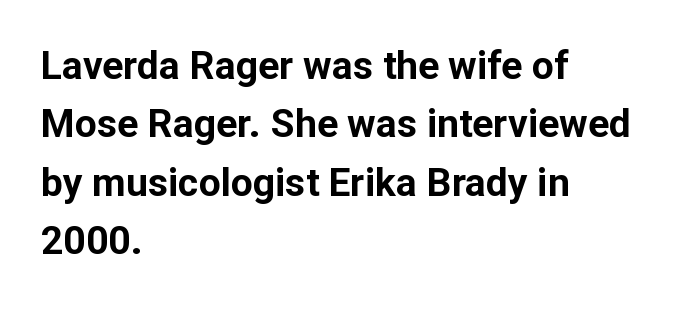
{"serif": "no", "italic": "no", "bold": "yes", "weight": "bold", "width": "normal", "stroke_contrast": "low", "x_height": "medium", "monospaced": "no", "underline": "no", "align": "left", "line_spacing": "normal", "line_spacing_ratio": 1.5, "letter_spacing": "normal", "letter_spacing_em": 0.0, "glyph_px": 39}
